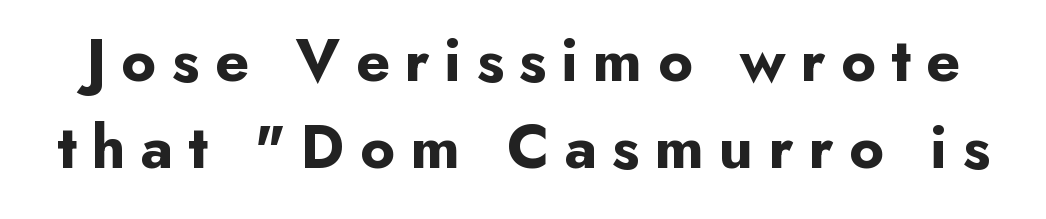
The image shows 62 px bold sans-serif type, upright; set normal line spacing (1.41x), unusually wide letter spacing (+0.24 em), not underlined; low stroke contrast and a small x-height.
